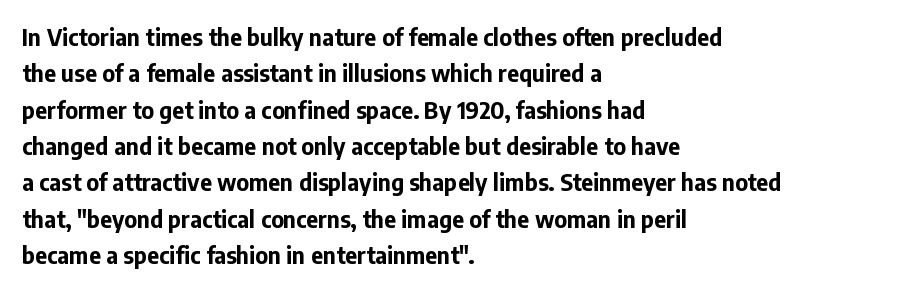
Q: Is the text bold? A: Yes.
Q: Is the text italic (slanted)? A: No, it is upright.
Q: Is the text underlined? A: No.
Q: How is the paragraph aligned? A: Left-aligned.
Q: Is the spacing between letters normal or unusually wide? A: Normal.
Q: Is the spacing between lines tight, normal or loose? A: Normal.
